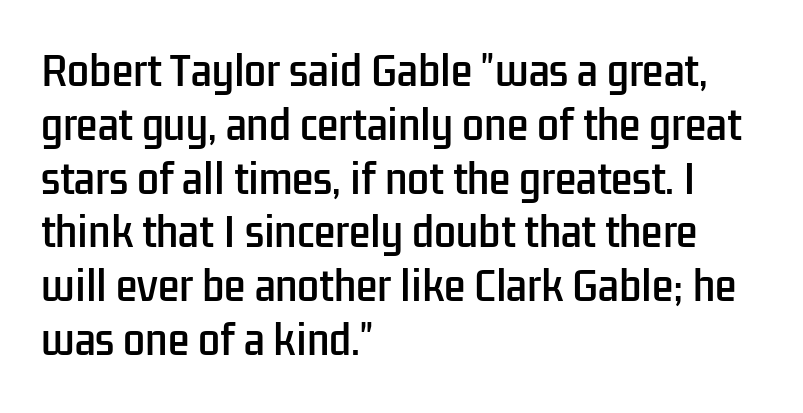
Every row of glyphs begins at an identical x-position on the left. Do the letters lean? They stand straight. Each row of text sits above clean, open space. There is no visible air inserted between adjacent glyphs. This sample keeps an unexceptional amount of space between lines.
